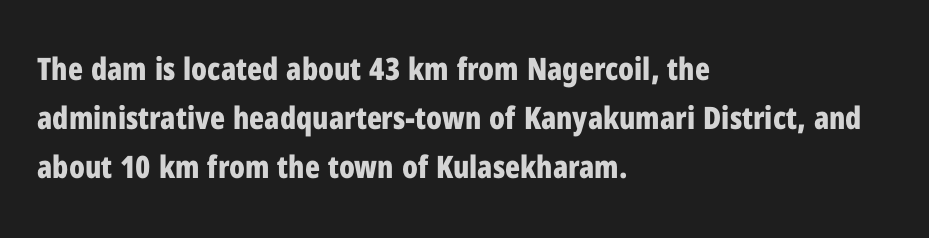
Stroke thickness is high; the sample reads as a true bold. Is there much room between lines? A standard amount, neither cramped nor airy. These lines were composed using upright roman letters. A typesetter would call this zero additional tracking. Proportional: the letters do not fall into vertical columns.
